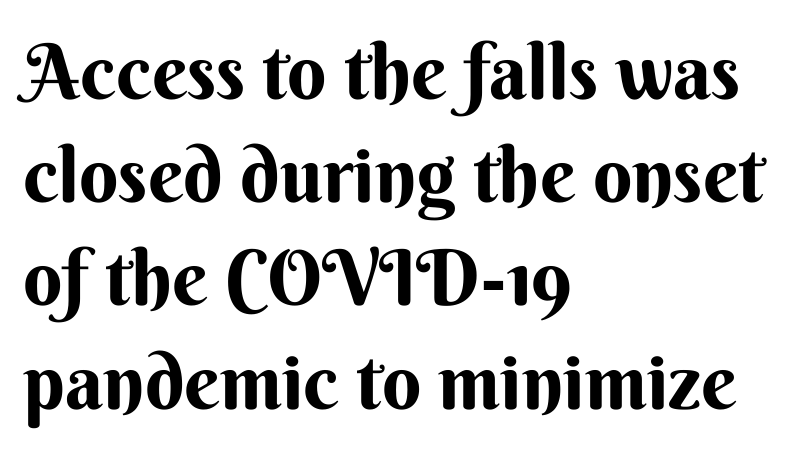
Q: Is the text bold? A: Yes.
Q: Is the text italic (slanted)? A: No, it is upright.
Q: Is the typeface a serif or a sans-serif typeface? A: Sans-serif.
Q: Is the text underlined? A: No.
Q: How is the paragraph aligned? A: Left-aligned.
Q: Is the spacing between letters normal or unusually wide? A: Normal.
Q: Is the spacing between lines tight, normal or loose? A: Normal.
Q: Width (condensed, normal, or wide)? A: Normal.
Q: Stroke contrast? A: Medium.
Q: x-height? A: Small.
Q: Monospaced? A: No.
